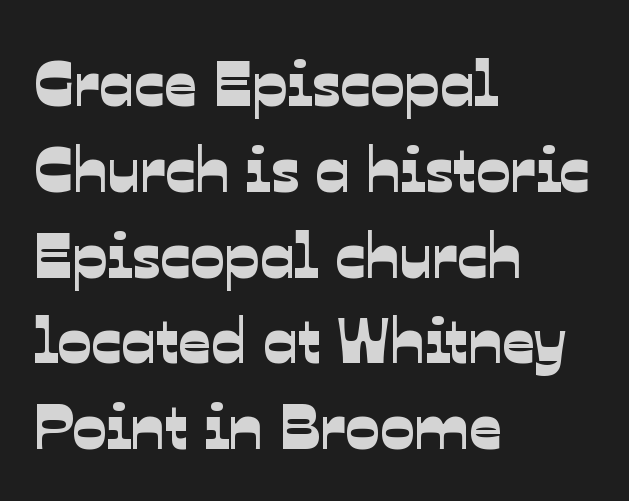
Visually the block forms a straight wall on the left and a jagged coastline on the right. Only glyphs here, with clear space below each row. The letters advance in unequal steps, a hallmark of proportional type. Are there feet on the stems? There aren't — it's a sans.
